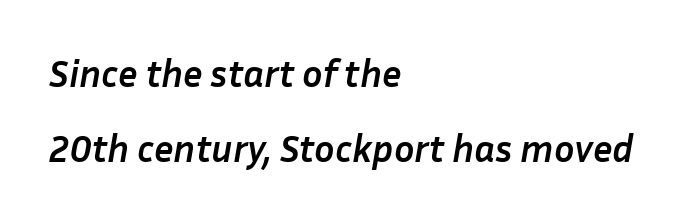
The image shows 38 px semibold type, italic (leaning right); set left-aligned, loose line spacing (1.97x), normal letter spacing, not underlined; low stroke contrast and a medium x-height.
